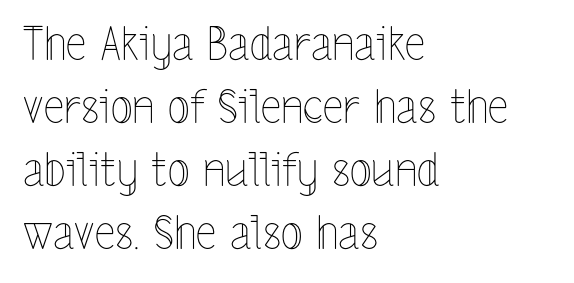
{"italic": "no", "bold": "no", "weight": "thin", "width": "condensed", "x_height": "medium", "monospaced": "no", "underline": "no", "align": "left", "line_spacing": "normal", "line_spacing_ratio": 1.37, "letter_spacing": "normal", "letter_spacing_em": 0.0, "glyph_px": 46}
